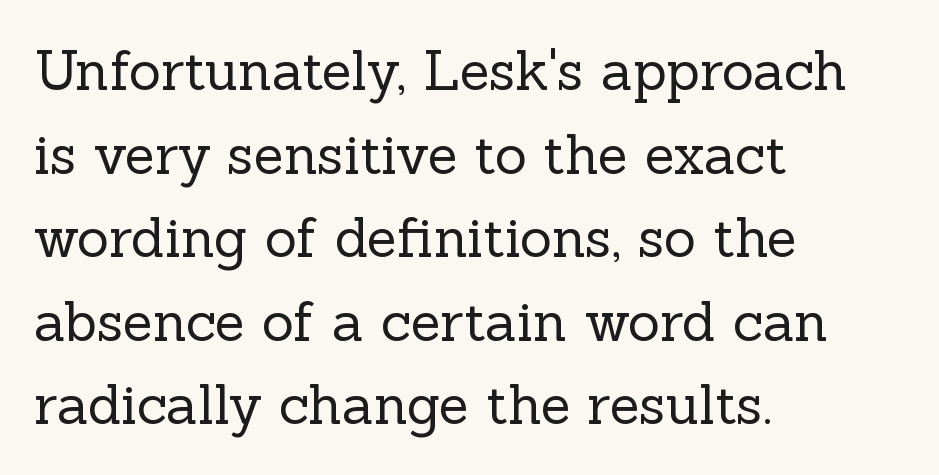
{"serif": "yes", "italic": "no", "bold": "no", "weight": "regular", "width": "normal", "x_height": "medium", "monospaced": "no", "underline": "no", "align": "left", "line_spacing": "normal", "line_spacing_ratio": 1.52, "letter_spacing": "normal", "letter_spacing_em": 0.0, "glyph_px": 55}
